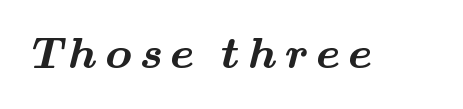
Q: Is the text bold? A: Yes.
Q: Is the typeface a serif or a sans-serif typeface? A: Serif.
Q: Is the text underlined? A: No.
Q: Width (condensed, normal, or wide)? A: Wide.
Q: Stroke contrast? A: Medium.
Q: x-height? A: Small.
Q: Monospaced? A: No.
